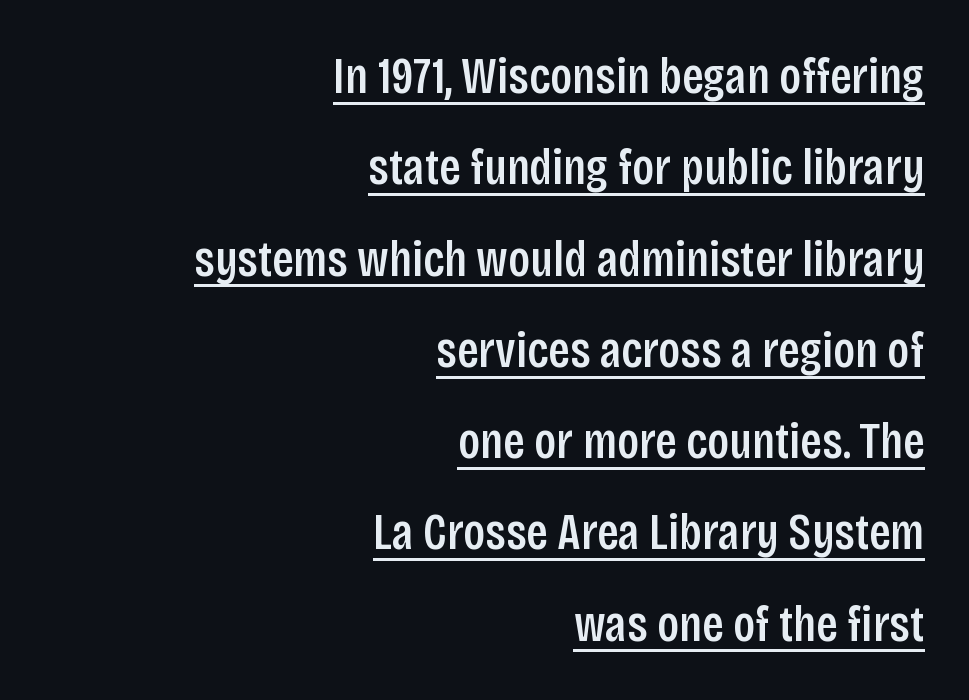
Q: Is the text bold? A: Semi-bold.
Q: Is the text italic (slanted)? A: No, it is upright.
Q: Is the typeface a serif or a sans-serif typeface? A: Sans-serif.
Q: Is the text underlined? A: Yes.
Q: How is the paragraph aligned? A: Right-aligned.
Q: Is the spacing between letters normal or unusually wide? A: Normal.
Q: Width (condensed, normal, or wide)? A: Condensed.
Q: Stroke contrast? A: Low.
Q: x-height? A: Large.
Q: Monospaced? A: No.
